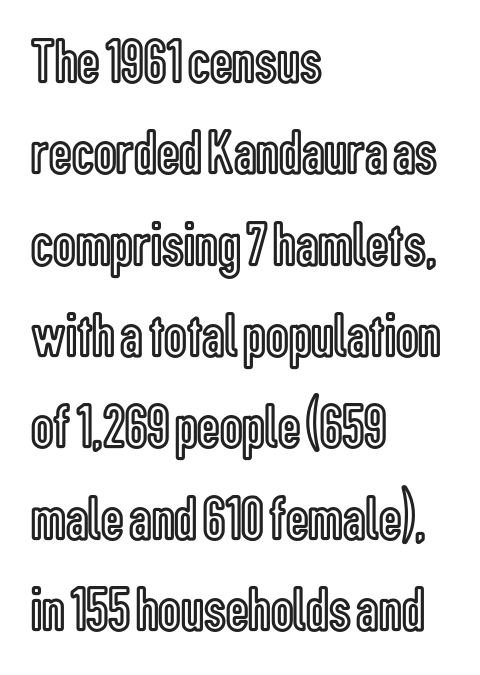
{"italic": "no", "width": "condensed", "x_height": "medium", "monospaced": "no", "underline": "no", "align": "left", "line_spacing": "normal", "line_spacing_ratio": 1.45, "letter_spacing": "normal", "letter_spacing_em": 0.0, "glyph_px": 63}
